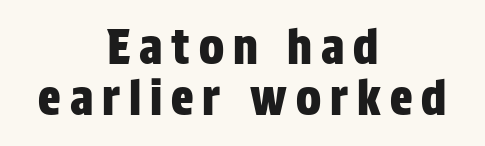
Q: Is the text italic (slanted)? A: No, it is upright.
Q: Is the typeface a serif or a sans-serif typeface? A: Sans-serif.
Q: Is the text underlined? A: No.
Q: How is the paragraph aligned? A: Centered.
Q: Is the spacing between lines tight, normal or loose? A: Tight.
Q: Width (condensed, normal, or wide)? A: Condensed.
Q: Stroke contrast? A: Low.
Q: x-height? A: Large.
Q: Monospaced? A: No.
